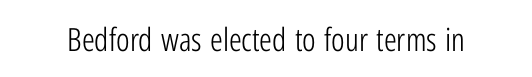
{"serif": "no", "italic": "no", "bold": "no", "weight": "light", "width": "condensed", "stroke_contrast": "low", "x_height": "medium", "monospaced": "no", "underline": "no", "letter_spacing": "normal", "letter_spacing_em": 0.0, "glyph_px": 32}
